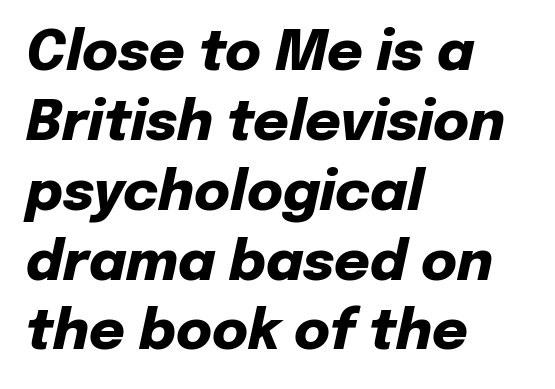
Q: Is the text bold? A: Yes.
Q: Is the text italic (slanted)? A: Yes, it leans right by about 12 degrees.
Q: Is the text underlined? A: No.
Q: How is the paragraph aligned? A: Left-aligned.
Q: Is the spacing between letters normal or unusually wide? A: Normal.
Q: Is the spacing between lines tight, normal or loose? A: Normal.
Q: Width (condensed, normal, or wide)? A: Normal.
Q: Stroke contrast? A: Low.
Q: x-height? A: Medium.
Q: Monospaced? A: No.
